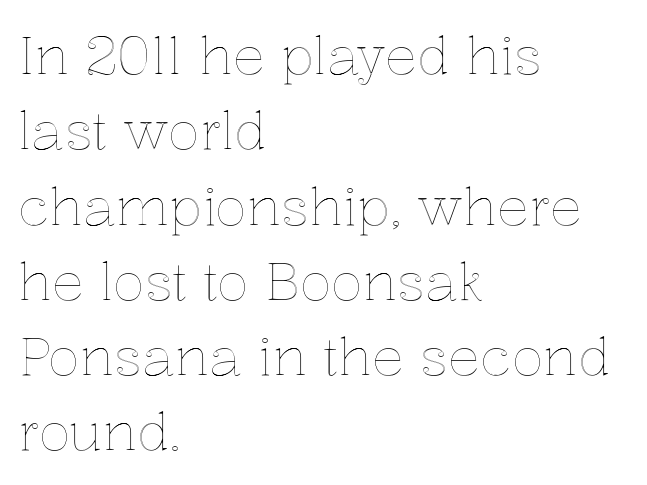
Q: Is the text italic (slanted)? A: No, it is upright.
Q: Is the text underlined? A: No.
Q: How is the paragraph aligned? A: Left-aligned.
Q: Is the spacing between letters normal or unusually wide? A: Normal.
Q: Is the spacing between lines tight, normal or loose? A: Normal.
Q: Width (condensed, normal, or wide)? A: Normal.
Q: x-height? A: Medium.
Q: Monospaced? A: No.
